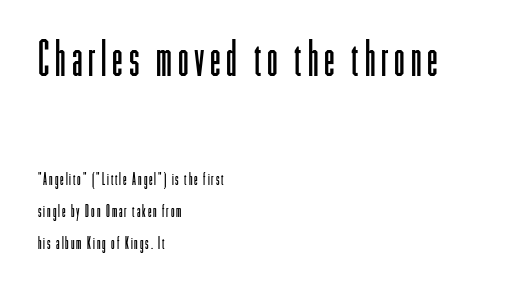
The image shows 48 px light, condensed sans-serif type, upright; set left-aligned, loose line spacing (1.99x), not underlined; the first (top) block is 3.0x larger; low stroke contrast and a medium x-height.
